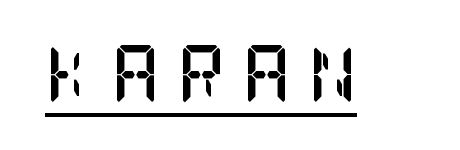
Q: Is the text bold? A: Yes.
Q: Is the text italic (slanted)? A: No, it is upright.
Q: Is the typeface a serif or a sans-serif typeface? A: Serif.
Q: Is the text underlined? A: Yes.
Q: Is the spacing between letters normal or unusually wide? A: Unusually wide.
Q: Width (condensed, normal, or wide)? A: Condensed.
Q: Stroke contrast? A: Low.
Q: x-height? A: Large.
